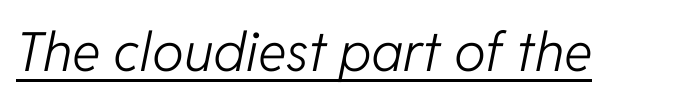
Q: Is the text bold? A: No.
Q: Is the text italic (slanted)? A: Yes, it leans right by about 11 degrees.
Q: Is the text underlined? A: Yes.
Q: Is the spacing between letters normal or unusually wide? A: Normal.
Q: Width (condensed, normal, or wide)? A: Normal.
Q: Stroke contrast? A: Low.
Q: x-height? A: Medium.
Q: Monospaced? A: No.
